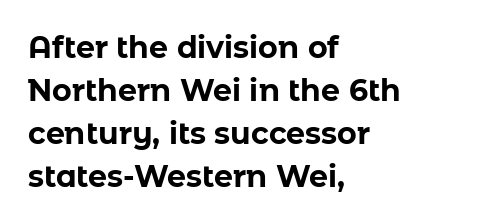
Every stem runs plumb, perpendicular to the baseline. Each new line begins a customary step beneath the previous one. Notice how the passage keeps a crisp vertical edge on the left only. Each letter's strokes conclude bluntly, with no projecting serifs. Rule under the text: the space is simply empty. Inter-character spacing is left at the font's built-in metrics.
